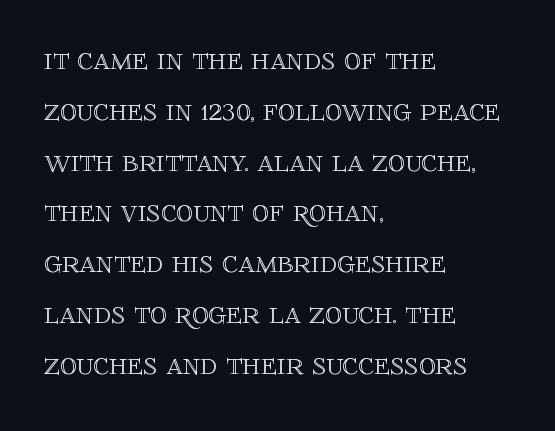
{"italic": "no", "width": "normal", "x_height": "large", "monospaced": "no", "underline": "no", "align": "left", "line_spacing": "normal", "line_spacing_ratio": 1.54, "letter_spacing": "normal", "letter_spacing_em": 0.0, "glyph_px": 33}
